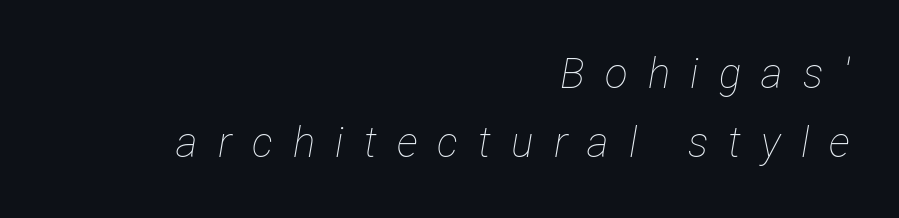
Unbolded letterforms with no extra heft. Is there much room between lines? A standard amount, neither cramped nor airy. Slant detected: the letters are inclined. In CSS terms this would be text-align: right. The rendering uses natural spacing where letterforms have individual widths. The type is letterspaced generously, with wide tracking.
